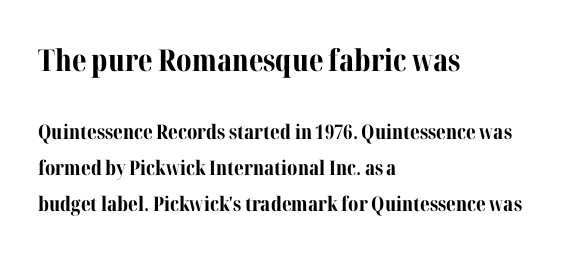
The image shows 30 px bold serif type, upright; set left-aligned, line spacing 1.82x, normal letter spacing, not underlined; the first (top) block is 1.5x larger; medium stroke contrast and a medium x-height.
